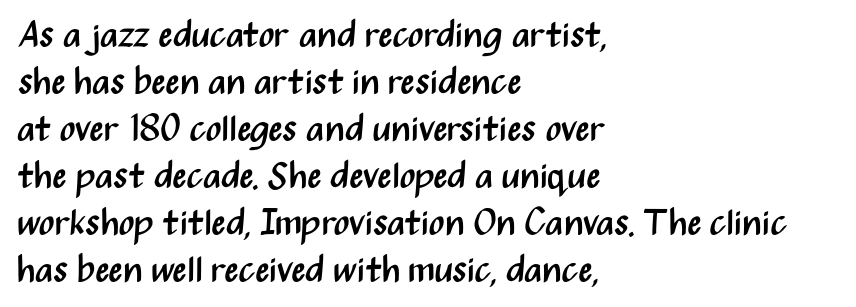
{"serif": "no", "italic": "no", "bold": "no", "weight": "regular", "width": "condensed", "stroke_contrast": "medium", "x_height": "medium", "monospaced": "no", "underline": "no", "align": "left", "line_spacing": "normal", "line_spacing_ratio": 1.27, "letter_spacing": "normal", "letter_spacing_em": 0.0, "glyph_px": 37}
